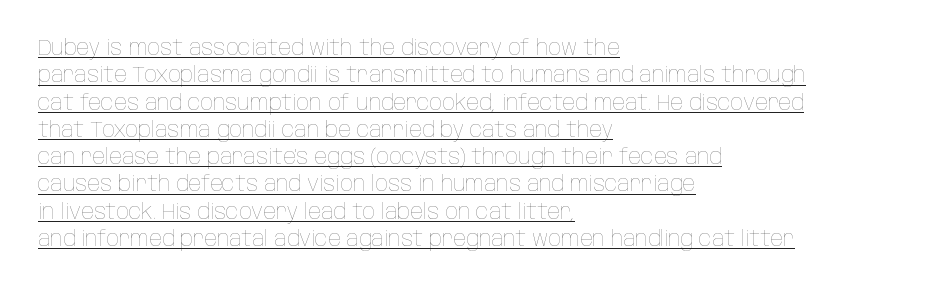
The image shows 21 px text type, upright; set left-aligned, normal line spacing (1.3x), normal letter spacing, underlined.
